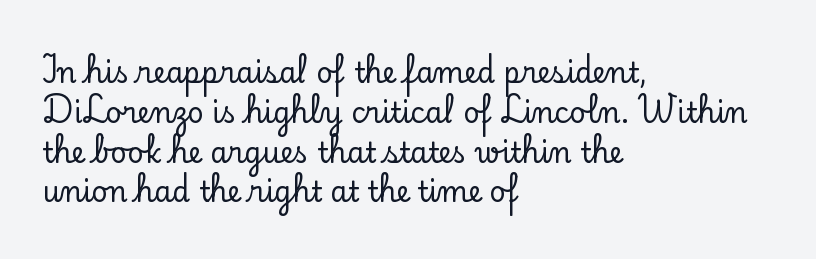
The image shows 28 px serif type, upright; set left-aligned, normal line spacing (1.42x), normal letter spacing, not underlined; low stroke contrast and a small x-height.
